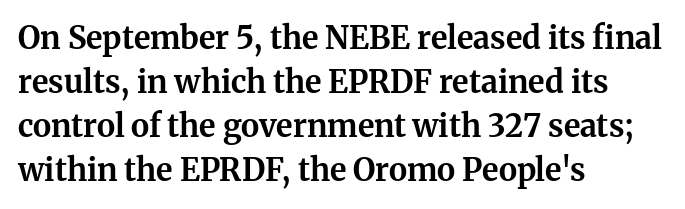
Q: Is the text bold? A: Yes.
Q: Is the text italic (slanted)? A: No, it is upright.
Q: Is the typeface a serif or a sans-serif typeface? A: Serif.
Q: Is the text underlined? A: No.
Q: How is the paragraph aligned? A: Left-aligned.
Q: Is the spacing between letters normal or unusually wide? A: Normal.
Q: Is the spacing between lines tight, normal or loose? A: Normal.
Q: Width (condensed, normal, or wide)? A: Normal.
Q: Stroke contrast? A: Medium.
Q: x-height? A: Medium.
Q: Monospaced? A: No.
